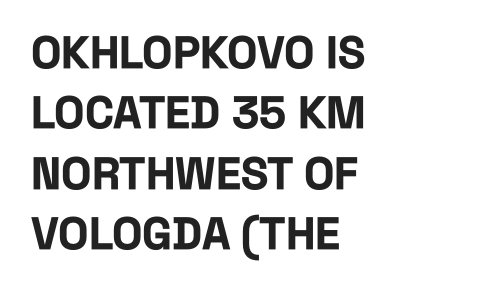
{"serif": "no", "italic": "no", "bold": "yes", "weight": "bold", "width": "condensed", "stroke_contrast": "low", "x_height": "large", "monospaced": "no", "underline": "no", "align": "left", "line_spacing": "normal", "line_spacing_ratio": 1.34, "letter_spacing": "normal", "letter_spacing_em": 0.0, "glyph_px": 45}
